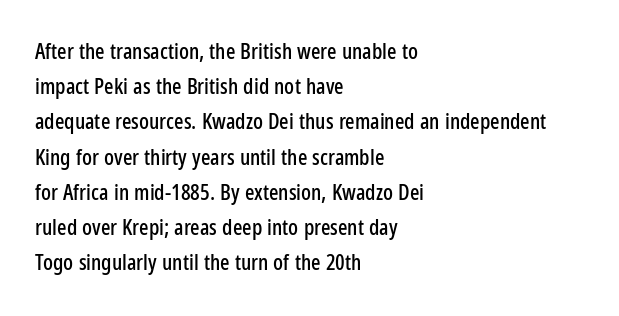
The image shows 22 px text type, upright; set left-aligned, normal line spacing (1.6x), normal letter spacing, not underlined.
